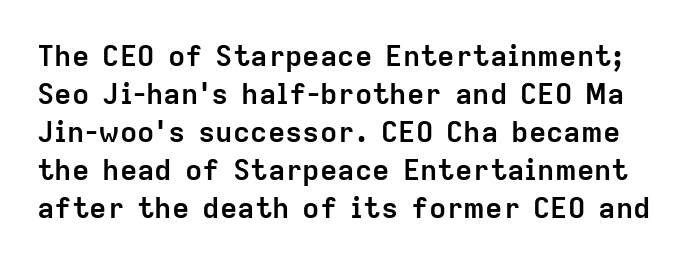
{"serif": "no", "italic": "no", "bold": "yes", "weight": "semibold", "width": "normal", "stroke_contrast": "low", "x_height": "medium", "monospaced": "no", "underline": "no", "line_spacing": "normal", "line_spacing_ratio": 1.31, "letter_spacing": "normal", "letter_spacing_em": 0.0, "glyph_px": 29}
